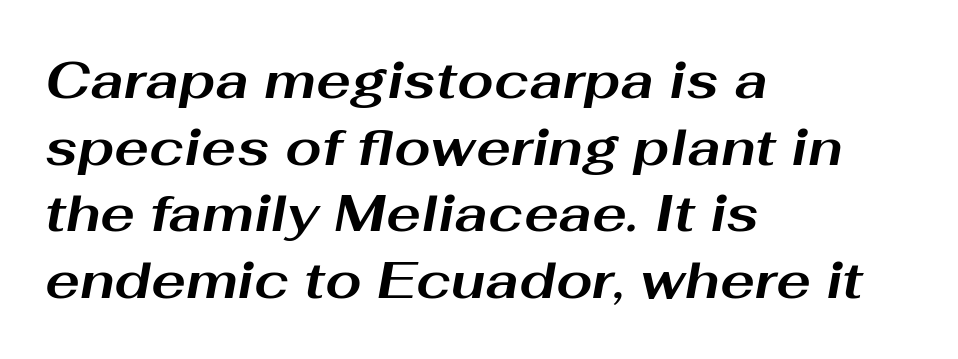
{"italic": "yes", "lean": "right", "slant_degrees": 10, "bold": "yes", "weight": "bold", "width": "wide", "stroke_contrast": "medium", "x_height": "medium", "monospaced": "no", "underline": "no", "align": "left", "line_spacing": "normal", "line_spacing_ratio": 1.28, "letter_spacing": "normal", "letter_spacing_em": 0.0, "glyph_px": 52}
